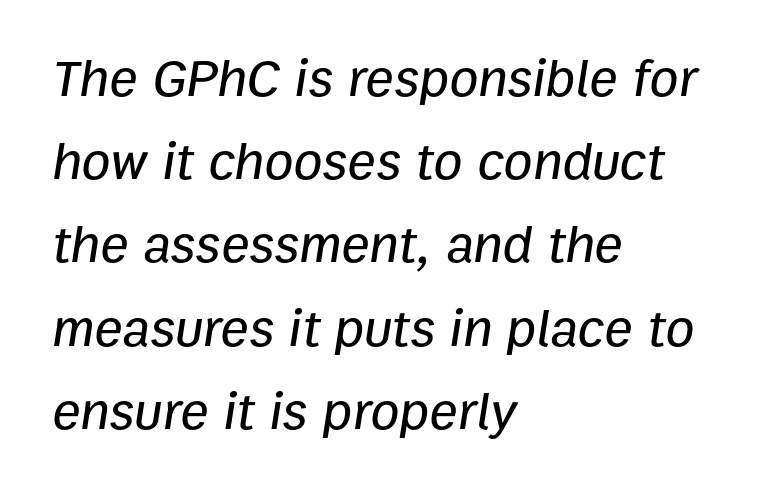
The image shows 53 px text type, italic (leaning right); set left-aligned, normal line spacing (1.57x), normal letter spacing, not underlined; low stroke contrast and a medium x-height.
